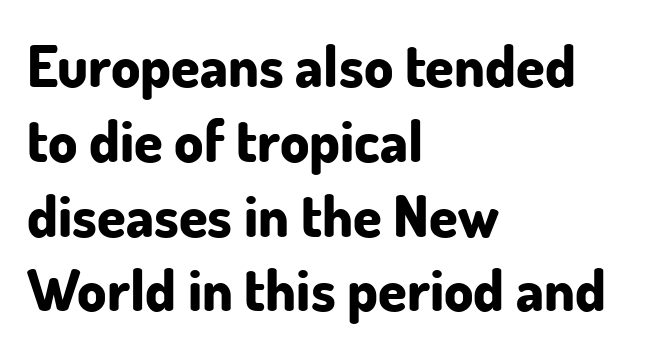
This rendering employs a face without finishing strokes, i.e., a sans-serif. The letters sit at their default tracking, neither squeezed nor spread. Unmarked baselines from the first word to the last. Varying glyph widths throughout — classic text-font behaviour.
